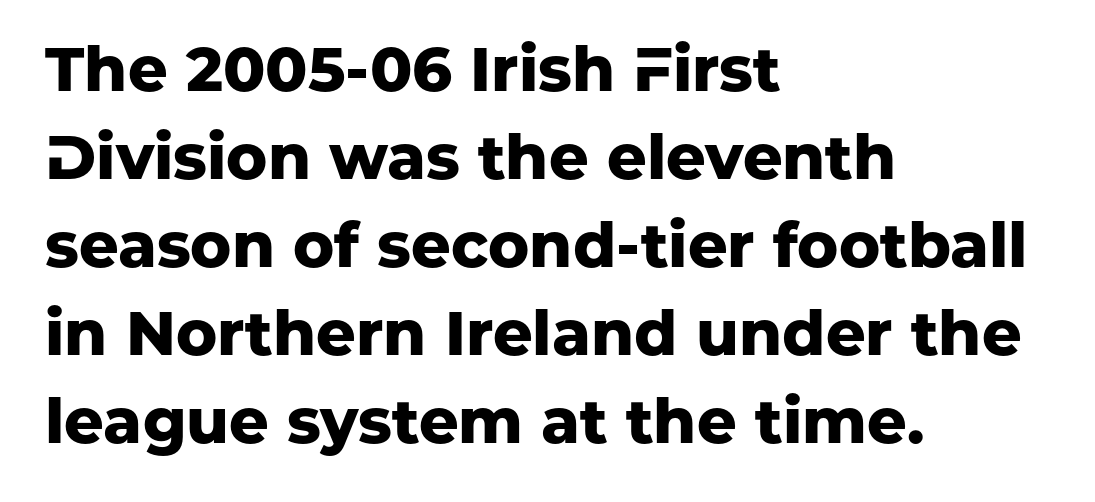
{"serif": "no", "italic": "no", "bold": "yes", "weight": "heavy", "width": "normal", "stroke_contrast": "low", "x_height": "medium", "monospaced": "no", "underline": "no", "align": "left", "line_spacing": "normal", "line_spacing_ratio": 1.42, "letter_spacing": "normal", "letter_spacing_em": 0.0, "glyph_px": 62}
